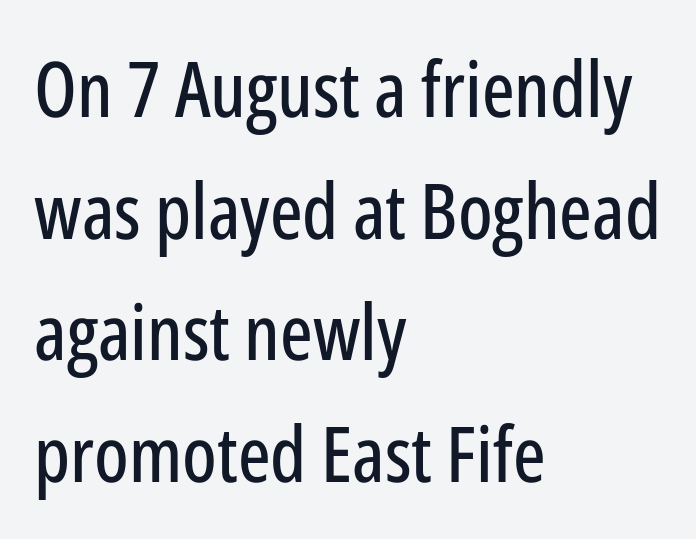
{"serif": "no", "italic": "no", "width": "condensed", "stroke_contrast": "low", "x_height": "medium", "monospaced": "no", "underline": "no", "align": "left", "line_spacing": "normal", "line_spacing_ratio": 1.58, "letter_spacing": "normal", "letter_spacing_em": 0.0, "glyph_px": 77}
